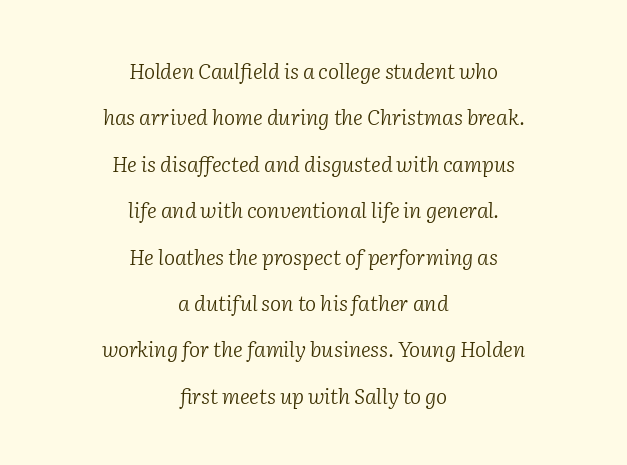
{"italic": "yes", "lean": "right", "slant_degrees": 2, "bold": "no", "underline": "no", "align": "center", "line_spacing": "loose", "line_spacing_ratio": 2.21, "letter_spacing": "normal", "letter_spacing_em": 0.0, "glyph_px": 21}
